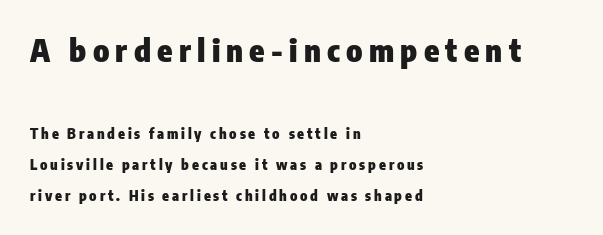
Compared with a centered layout, this one pins lines to the left instead. The gap between lines stays unmarked. Character widths vary here, with narrow letters taking less room than wide ones. Heavy-handed strokes throughout: this text is bold. Summary of vertical rhythm: relaxed, with wide interline spacing. The letters carry no serifs — their stems end cleanly without finishing strokes.
